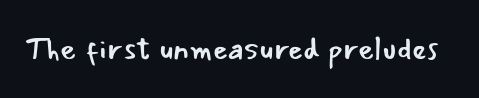
{"serif": "no", "italic": "no", "bold": "no", "weight": "regular", "width": "normal", "stroke_contrast": "low", "x_height": "small", "monospaced": "no", "underline": "no", "letter_spacing": "normal", "letter_spacing_em": 0.0, "glyph_px": 31}
